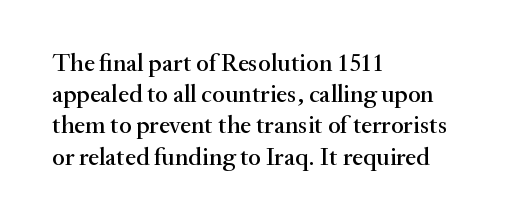
If you drew a line through each stem, it would be perfectly vertical. Leading: standard. The setting favours the left margin, as ordinary paragraphs usually do. Nobody touched the tracking dial on this one. Lines of text with bare space underneath.
